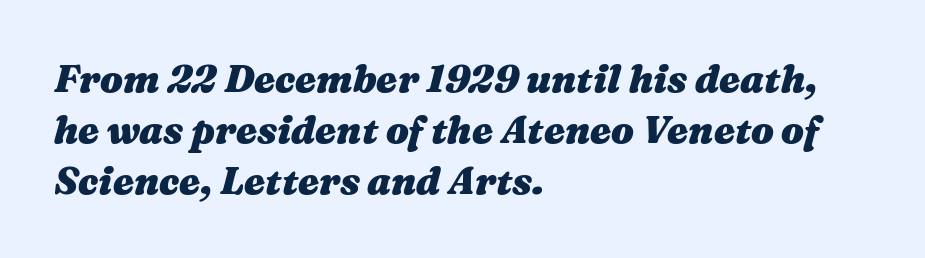
Q: Is the text bold? A: Yes.
Q: Is the text italic (slanted)? A: Yes, it leans right by about 16 degrees.
Q: Is the text underlined? A: No.
Q: How is the paragraph aligned? A: Left-aligned.
Q: Is the spacing between letters normal or unusually wide? A: Normal.
Q: Is the spacing between lines tight, normal or loose? A: Normal.
Q: Width (condensed, normal, or wide)? A: Wide.
Q: Stroke contrast? A: Medium.
Q: x-height? A: Medium.
Q: Monospaced? A: No.
